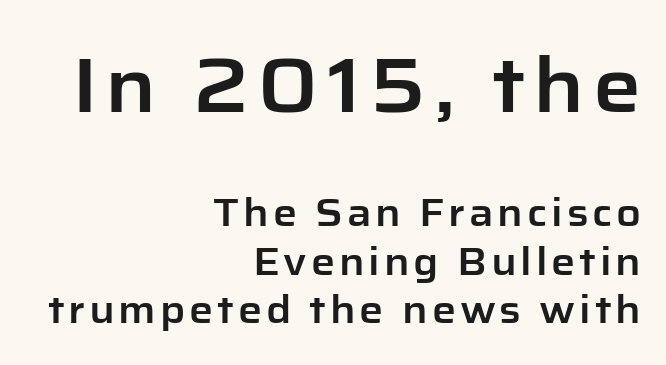
Q: Is the text italic (slanted)? A: No, it is upright.
Q: Is the typeface a serif or a sans-serif typeface? A: Sans-serif.
Q: Is the text underlined? A: No.
Q: How is the paragraph aligned? A: Right-aligned.
Q: Is the spacing between lines tight, normal or loose? A: Normal.
Q: Which block of text is set in a larger size, the first (top) or the second (bottom)? A: The first (top) one.
Q: Width (condensed, normal, or wide)? A: Normal.
Q: Stroke contrast? A: Low.
Q: x-height? A: Medium.
Q: Monospaced? A: No.
